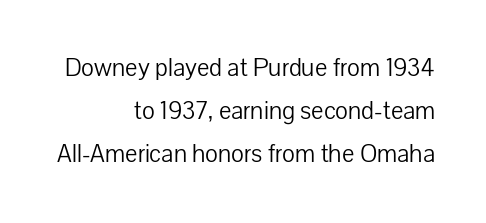
The image shows 26 px text type, upright; set right-aligned, normal line spacing (1.66x), normal letter spacing, not underlined.
